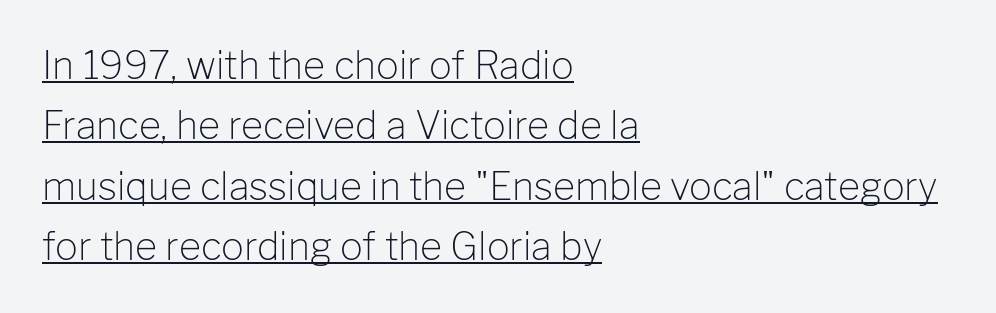
Q: Is the text bold? A: No.
Q: Is the text italic (slanted)? A: No, it is upright.
Q: Is the typeface a serif or a sans-serif typeface? A: Sans-serif.
Q: Is the text underlined? A: Yes.
Q: How is the paragraph aligned? A: Left-aligned.
Q: Is the spacing between letters normal or unusually wide? A: Normal.
Q: Is the spacing between lines tight, normal or loose? A: Normal.
Q: Width (condensed, normal, or wide)? A: Normal.
Q: Stroke contrast? A: Low.
Q: x-height? A: Medium.
Q: Monospaced? A: No.
